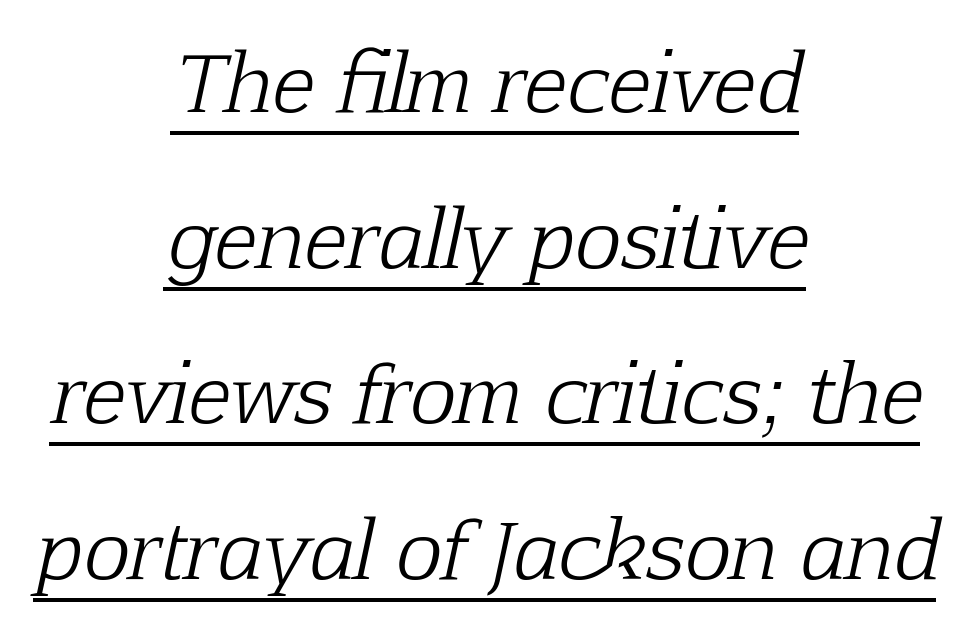
Q: Is the text bold? A: No.
Q: Is the text italic (slanted)? A: Yes, it leans right by about 12 degrees.
Q: Is the typeface a serif or a sans-serif typeface? A: Serif.
Q: Is the text underlined? A: Yes.
Q: How is the paragraph aligned? A: Centered.
Q: Is the spacing between letters normal or unusually wide? A: Normal.
Q: Is the spacing between lines tight, normal or loose? A: Loose.
Q: Width (condensed, normal, or wide)? A: Normal.
Q: Stroke contrast? A: Low.
Q: x-height? A: Medium.
Q: Monospaced? A: No.
